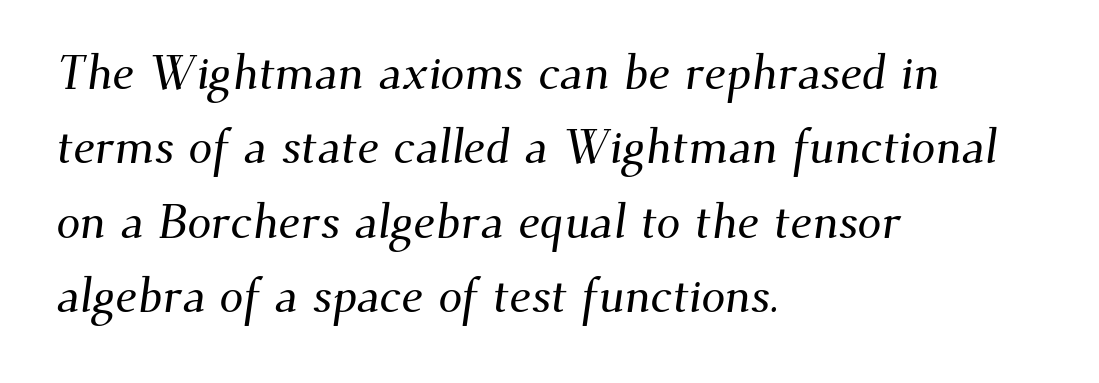
Q: Is the typeface a serif or a sans-serif typeface? A: Serif.
Q: Is the text underlined? A: No.
Q: How is the paragraph aligned? A: Left-aligned.
Q: Is the spacing between letters normal or unusually wide? A: Normal.
Q: Is the spacing between lines tight, normal or loose? A: Normal.
Q: Width (condensed, normal, or wide)? A: Normal.
Q: Stroke contrast? A: Medium.
Q: x-height? A: Small.
Q: Monospaced? A: No.
